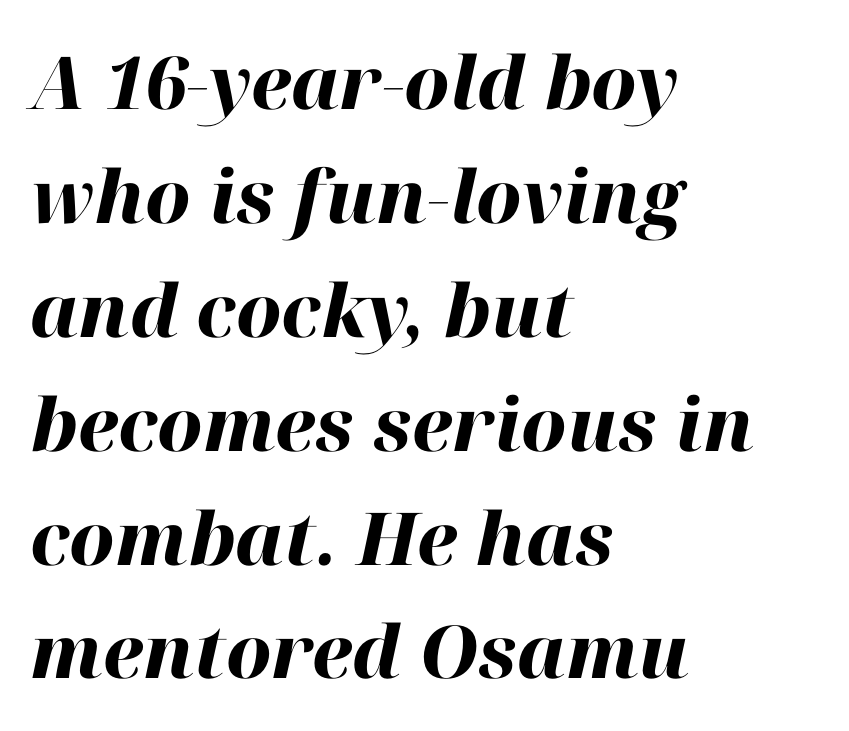
{"italic": "yes", "lean": "right", "slant_degrees": 12, "bold": "yes", "weight": "heavy", "width": "normal", "stroke_contrast": "high", "x_height": "medium", "monospaced": "no", "underline": "no", "align": "left", "line_spacing": "normal", "line_spacing_ratio": 1.56, "letter_spacing": "normal", "letter_spacing_em": 0.0, "glyph_px": 73}
